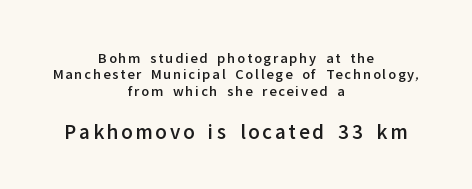
Q: Is the text italic (slanted)? A: No, it is upright.
Q: Is the text underlined? A: No.
Q: How is the paragraph aligned? A: Centered.
Q: Is the spacing between lines tight, normal or loose? A: Tight.
Q: Which block of text is set in a larger size, the first (top) or the second (bottom)? A: The second (bottom) one.
